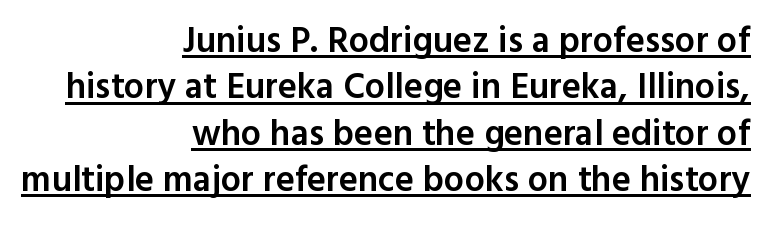
Q: Is the text bold? A: Semi-bold.
Q: Is the text italic (slanted)? A: No, it is upright.
Q: Is the typeface a serif or a sans-serif typeface? A: Sans-serif.
Q: Is the text underlined? A: Yes.
Q: How is the paragraph aligned? A: Right-aligned.
Q: Is the spacing between letters normal or unusually wide? A: Normal.
Q: Is the spacing between lines tight, normal or loose? A: Normal.
Q: Width (condensed, normal, or wide)? A: Normal.
Q: x-height? A: Medium.
Q: Monospaced? A: No.
